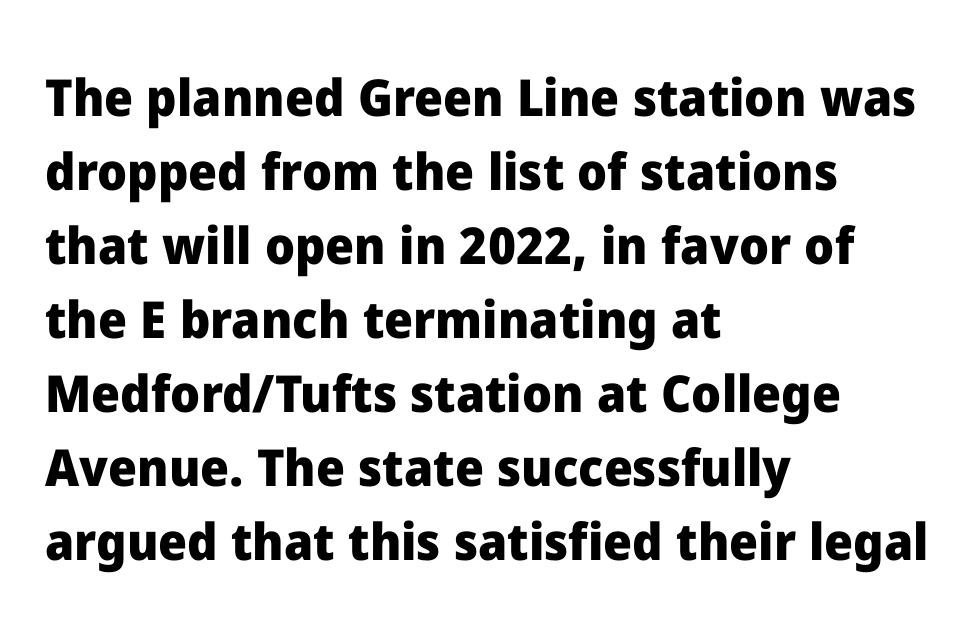
How are the letters spaced? Ordinarily, with no added tracking. Words float on clear page, feet unadorned. Observe the absence of serifs on each vertical stroke in this sample. Strokes here are thick enough to call this a true bold. Teacher's note: observe the even left margin — that is flush-left alignment. One glance says typical: line gaps are just what's usual.
